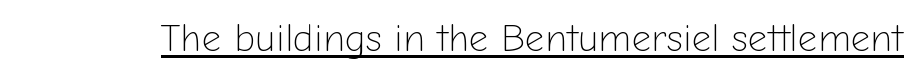
The image shows 38 px light sans-serif type, upright; set normal letter spacing, underlined; low stroke contrast and a medium x-height.
